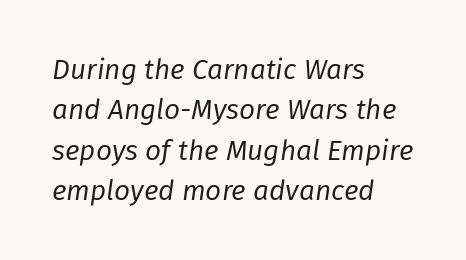
These lines are set flush left with a ragged right edge. These glyphs show unthickened strokes, regular width or finer. Words float on clear page, feet unadorned. These lines keep a tight, regular rhythm from letter to letter. Each new line begins a customary step beneath the previous one. The face used here is proportionally spaced, like ordinary book or web type.
